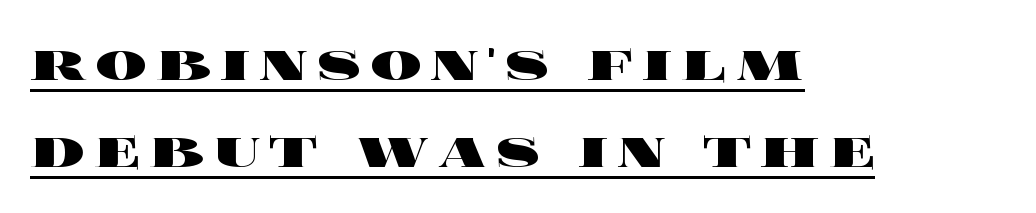
These lines were composed using upright roman letters. This sample keeps an unexceptional amount of space between lines. Notice how the passage keeps a crisp vertical edge on the left only. This is underlined copy, the kind a proofreader might mark for attention. Looks like regular typesetting: each glyph gets only the width it needs.
